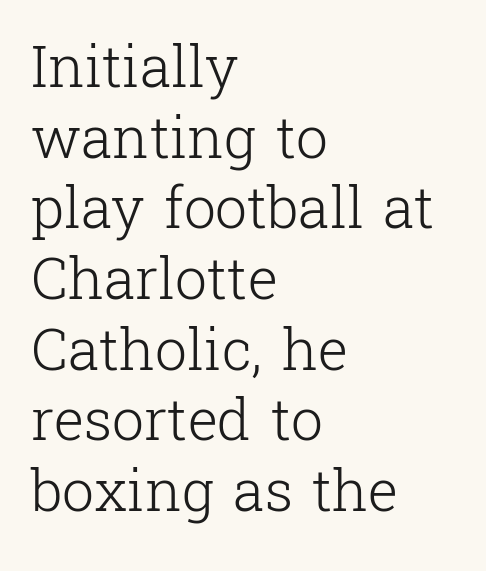
The image shows 57 px light serif type, upright; set left-aligned, line spacing 1.24x, normal letter spacing, not underlined; low stroke contrast and a medium x-height.
